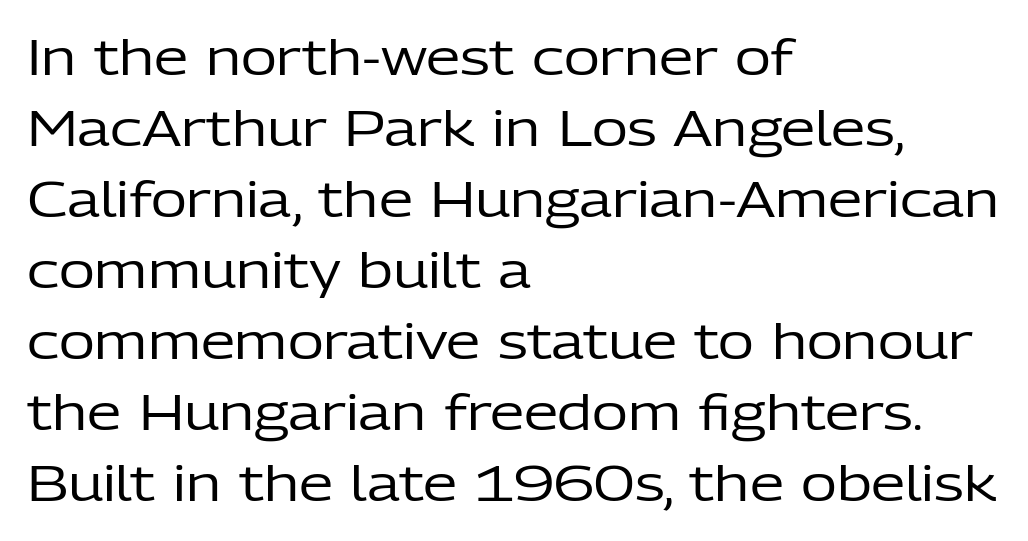
Students, observe: this is what conventionally led text looks like. Default kerning and tracking; the words read as compact shapes. A student would call this left alignment; a typographer would say flush left, rag right. Notice how the stems are strictly vertical — no italics here.
